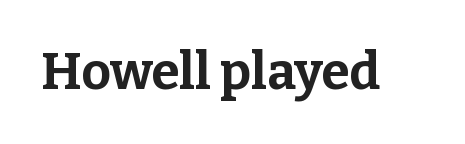
A typesetter would call this proportional, since set widths differ per character. Style check: upright. The area under the type is left untouched. Short note: letters normally spaced. The text was rendered using a seriffed face with decorative stroke endings. A dark, heavy texture on the line: the type is bold.
